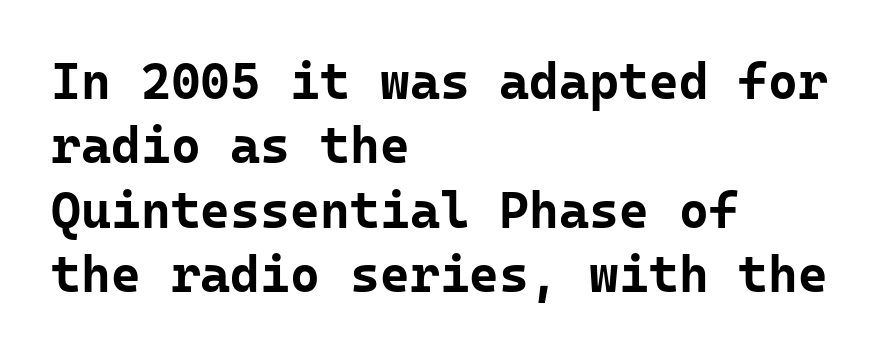
The image shows 51 px bold sans-serif type, upright, monospaced; set left-aligned, normal line spacing (1.26x), normal letter spacing, not underlined; low stroke contrast and a medium x-height.
